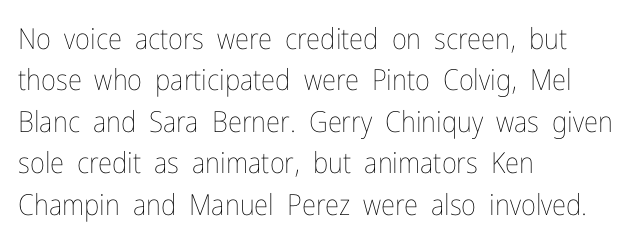
Letters have the restrained weight of plain body copy at most. The rendering uses natural spacing where letterforms have individual widths. Vertically, the passage feels balanced, rows spaced as you'd expect. Spacing between characters is what you'd get straight out of the box.
